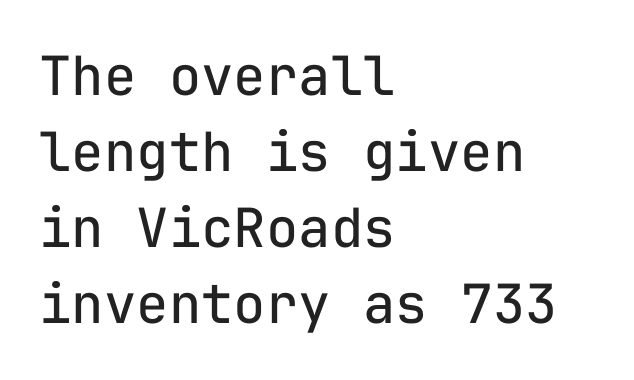
The image shows 54 px regular-weight sans-serif type, upright, monospaced; set left-aligned, normal line spacing (1.41x), normal letter spacing, not underlined; low stroke contrast and a medium x-height.
